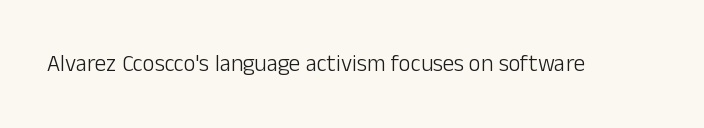
Q: Is the text bold? A: No.
Q: Is the text italic (slanted)? A: No, it is upright.
Q: Is the text underlined? A: No.
Q: Is the spacing between letters normal or unusually wide? A: Normal.
